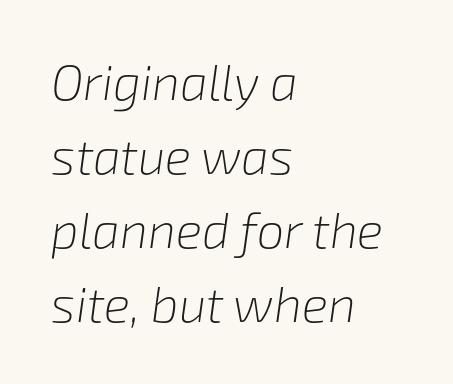
Q: Is the text bold? A: No.
Q: Is the text italic (slanted)? A: Yes, it leans right by about 8 degrees.
Q: Is the text underlined? A: No.
Q: How is the paragraph aligned? A: Left-aligned.
Q: Is the spacing between letters normal or unusually wide? A: Normal.
Q: Is the spacing between lines tight, normal or loose? A: Normal.
Q: Width (condensed, normal, or wide)? A: Normal.
Q: Stroke contrast? A: Low.
Q: x-height? A: Medium.
Q: Monospaced? A: No.
